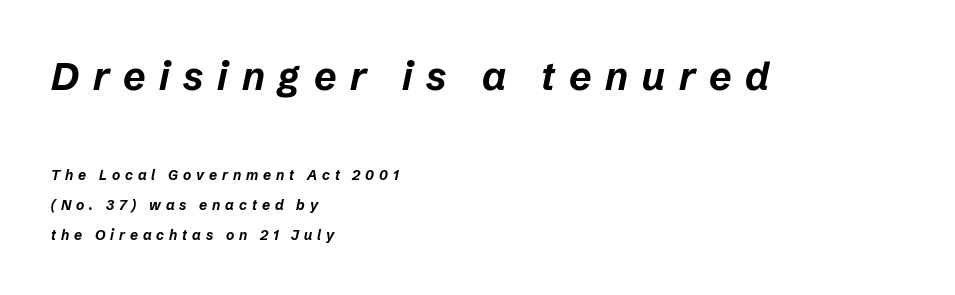
Q: Is the text bold? A: Yes.
Q: Is the text italic (slanted)? A: Yes, it leans right by about 12 degrees.
Q: Is the text underlined? A: No.
Q: How is the paragraph aligned? A: Left-aligned.
Q: Is the spacing between letters normal or unusually wide? A: Unusually wide.
Q: Is the spacing between lines tight, normal or loose? A: Loose.
Q: Which block of text is set in a larger size, the first (top) or the second (bottom)? A: The first (top) one.
Q: Width (condensed, normal, or wide)? A: Normal.
Q: Stroke contrast? A: Low.
Q: x-height? A: Medium.
Q: Monospaced? A: No.
